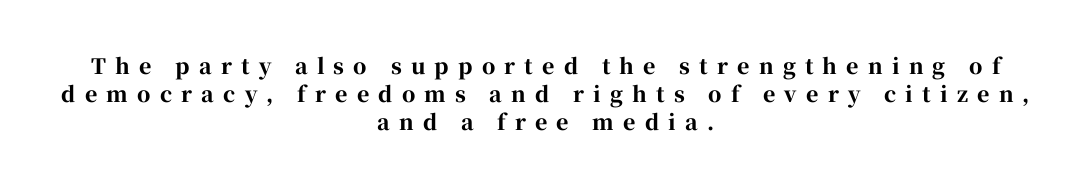
The area under the type is left untouched. Leading: standard. Posture: upright roman. Notice how the passage keeps no hard edge, just a central spine. As a designer I'd log this as weight 700, bold. These lines have a slow, spaced-out rhythm from letter to letter.
